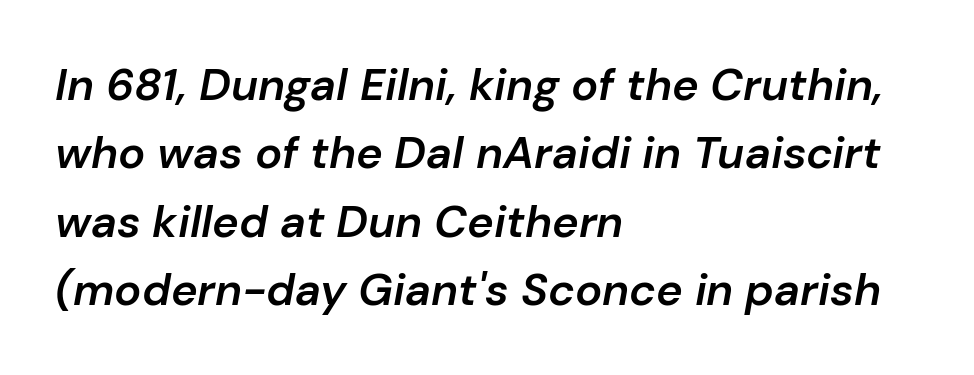
The image shows 45 px semibold type, italic (leaning right); set left-aligned, normal line spacing (1.52x), normal letter spacing, not underlined; low stroke contrast and a medium x-height.
